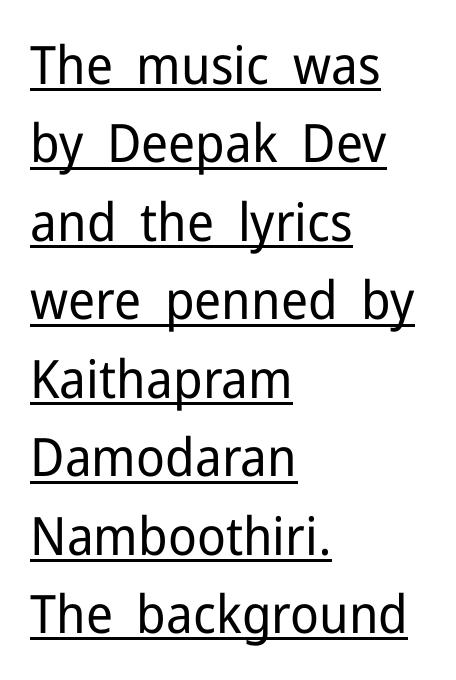
{"serif": "no", "italic": "no", "bold": "no", "weight": "regular", "width": "normal", "stroke_contrast": "low", "x_height": "medium", "monospaced": "no", "underline": "yes", "align": "left", "line_spacing": "normal", "line_spacing_ratio": 1.48, "letter_spacing": "normal", "letter_spacing_em": 0.0, "glyph_px": 53}
